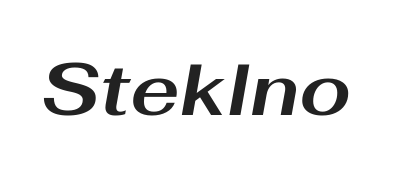
{"italic": "yes", "lean": "right", "slant_degrees": 10, "bold": "yes", "weight": "bold", "width": "wide", "stroke_contrast": "medium", "x_height": "medium", "monospaced": "no", "underline": "no", "letter_spacing": "normal", "letter_spacing_em": 0.0, "glyph_px": 74}
